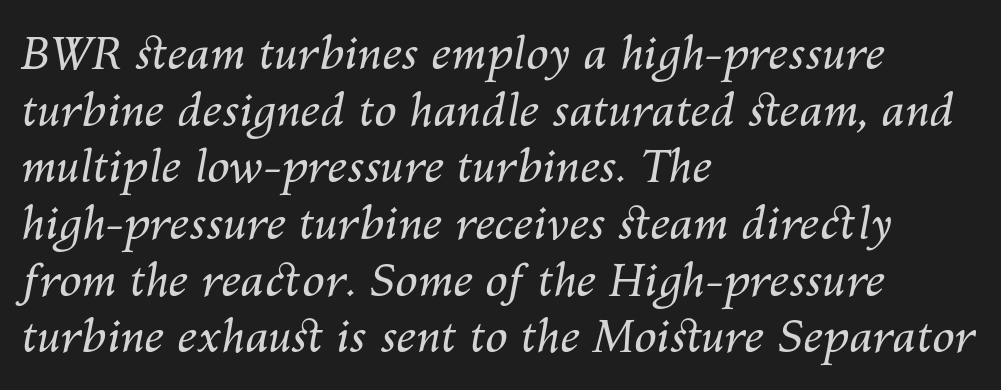
The image shows 45 px regular-weight type, italic (leaning right); set left-aligned, normal line spacing (1.26x), normal letter spacing, not underlined; medium stroke contrast and a medium x-height.
